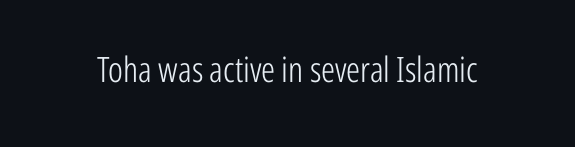
Q: Is the text bold? A: No.
Q: Is the text italic (slanted)? A: No, it is upright.
Q: Is the typeface a serif or a sans-serif typeface? A: Sans-serif.
Q: Is the text underlined? A: No.
Q: Is the spacing between letters normal or unusually wide? A: Normal.
Q: Width (condensed, normal, or wide)? A: Condensed.
Q: Stroke contrast? A: Low.
Q: x-height? A: Medium.
Q: Monospaced? A: No.
